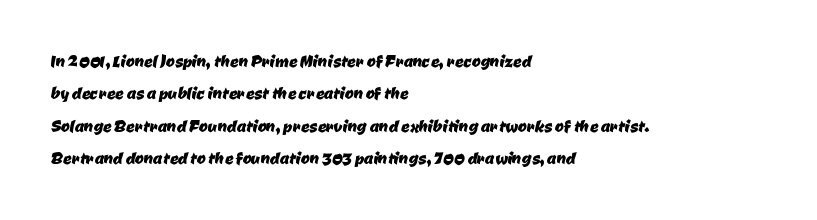
Type without underlining. Left-aligned paragraph, ragged on the right. Words appear dense and cohesive because spacing is normal. The rows are spaced the way most documents space them.
